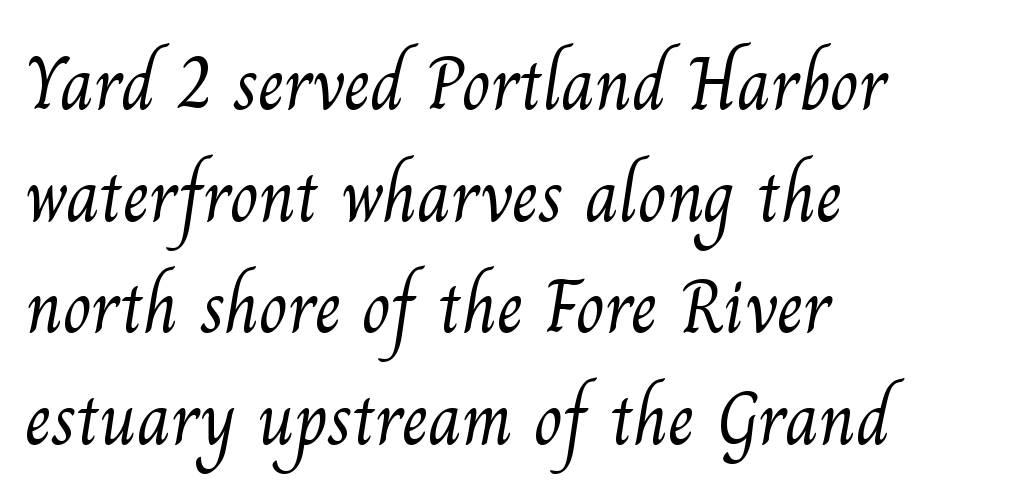
In terms of leading, this rendering sits right in the middle. Clear beneath every line of the passage. Each letter keeps its own natural width here, so spacing adapts to shape. A light-to-regular cut is what we see here. Visually the block forms a straight wall on the left and a jagged coastline on the right.
